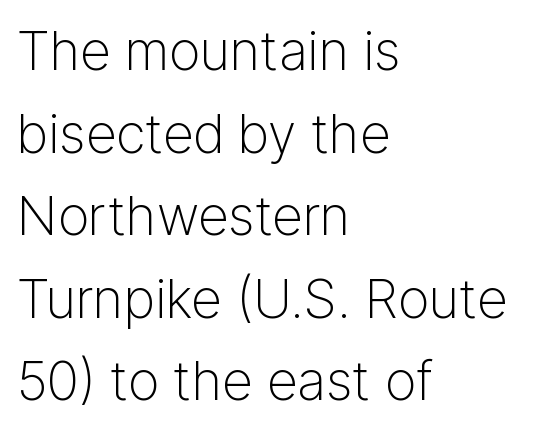
{"serif": "no", "italic": "no", "bold": "no", "weight": "light", "width": "normal", "stroke_contrast": "low", "x_height": "medium", "monospaced": "no", "underline": "no", "align": "left", "line_spacing": "normal", "line_spacing_ratio": 1.53, "letter_spacing": "normal", "letter_spacing_em": 0.0, "glyph_px": 54}
